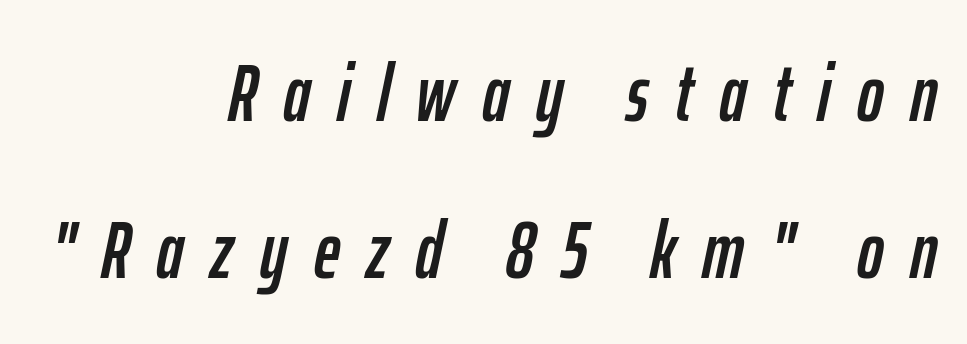
Q: Is the text italic (slanted)? A: Yes, it leans right by about 12 degrees.
Q: Is the text underlined? A: No.
Q: How is the paragraph aligned? A: Right-aligned.
Q: Is the spacing between letters normal or unusually wide? A: Unusually wide.
Q: Is the spacing between lines tight, normal or loose? A: Loose.
Q: Width (condensed, normal, or wide)? A: Condensed.
Q: Stroke contrast? A: Low.
Q: x-height? A: Medium.
Q: Monospaced? A: No.
